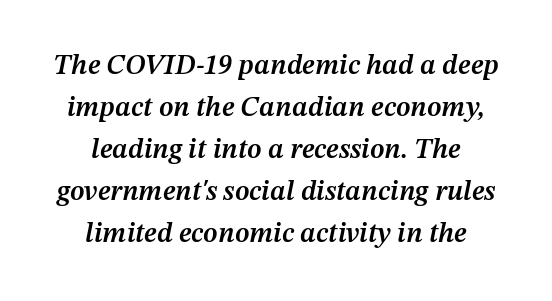
{"italic": "yes", "lean": "right", "slant_degrees": 12, "bold": "semi", "weight": "semibold", "width": "normal", "stroke_contrast": "medium", "x_height": "medium", "monospaced": "no", "underline": "no", "line_spacing": "normal", "line_spacing_ratio": 1.5, "letter_spacing": "normal", "letter_spacing_em": 0.0, "glyph_px": 28}
